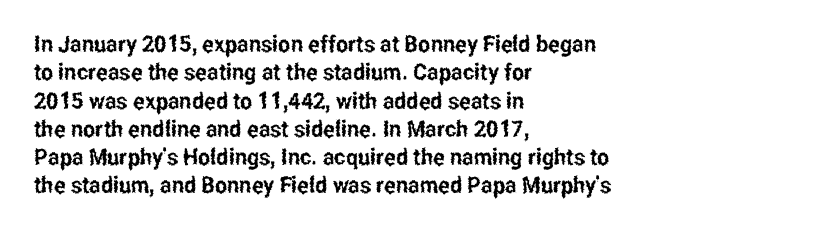
{"italic": "no", "underline": "no", "align": "left", "line_spacing_ratio": 1.23, "letter_spacing": "normal", "letter_spacing_em": 0.0, "glyph_px": 23}
